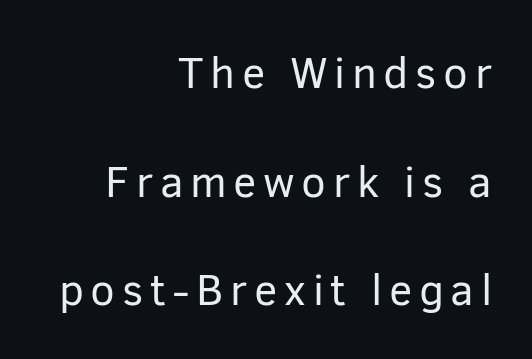
Q: Is the text bold? A: No.
Q: Is the text italic (slanted)? A: No, it is upright.
Q: Is the typeface a serif or a sans-serif typeface? A: Sans-serif.
Q: Is the text underlined? A: No.
Q: How is the paragraph aligned? A: Right-aligned.
Q: Is the spacing between lines tight, normal or loose? A: Loose.
Q: Width (condensed, normal, or wide)? A: Normal.
Q: Stroke contrast? A: Low.
Q: x-height? A: Medium.
Q: Monospaced? A: No.
